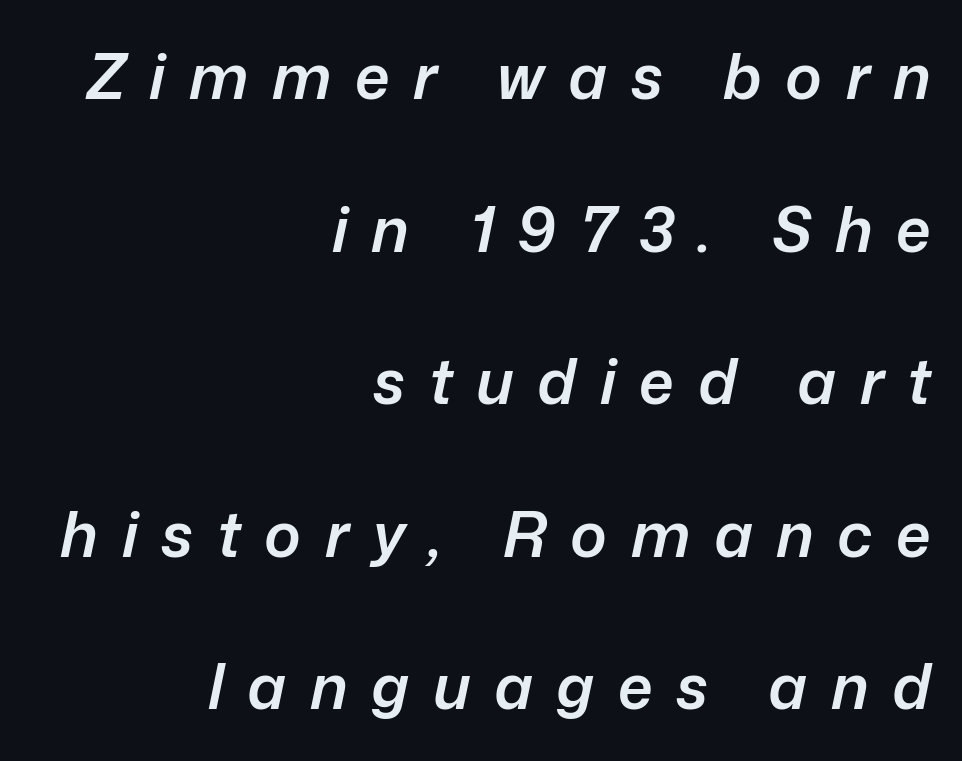
This is the in-between weight designers call semibold or demi. This rendering widens character spacing well past its baseline value. A typesetter would call this proportional, since set widths differ per character. No word sits above an underline.
